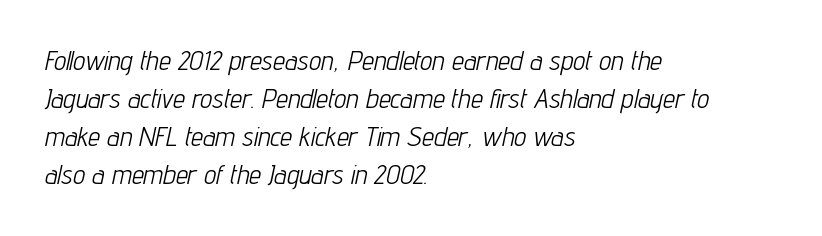
The image shows 27 px text type, italic (leaning right); set left-aligned, normal line spacing (1.41x), normal letter spacing, not underlined.
